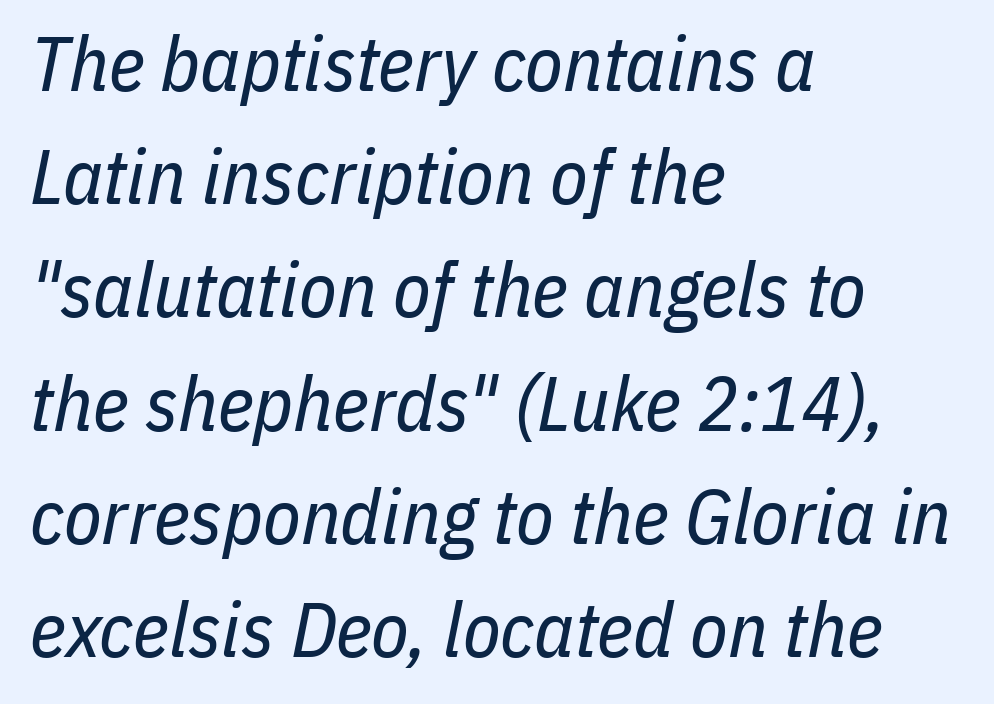
{"italic": "yes", "lean": "right", "slant_degrees": 11, "bold": "no", "weight": "regular", "width": "condensed", "stroke_contrast": "low", "x_height": "medium", "monospaced": "no", "underline": "no", "align": "left", "line_spacing": "normal", "line_spacing_ratio": 1.47, "letter_spacing": "normal", "letter_spacing_em": 0.0, "glyph_px": 77}
